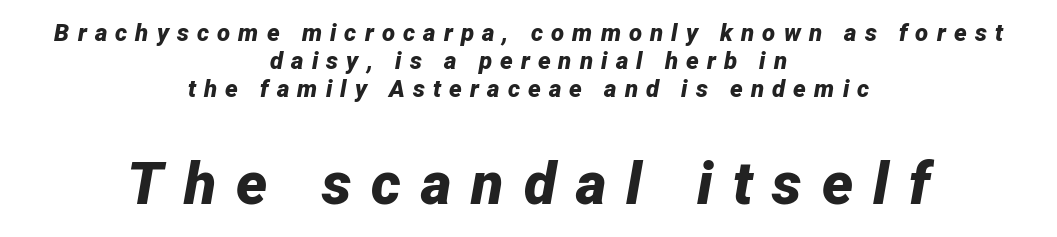
Note the varied advance widths — an 'i' is clearly narrower than an 'm'. Words appear elongated and porous because spacing is wide. Pretty heavy lettering here — definitely bold. Typesetter's note — lower block bumped up in size, upper block left smaller.
